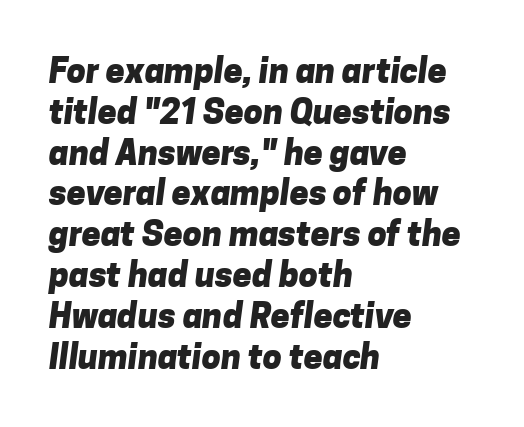
What weight is shown? A full bold with thick strokes. Letter spacing: default. Check where the strokes stop: nothing finishes them off — pure sans. Just letters on the line, the space beneath them empty. Line starts are locked; line ends wander. Note the varied advance widths — an 'i' is clearly narrower than an 'm'.
